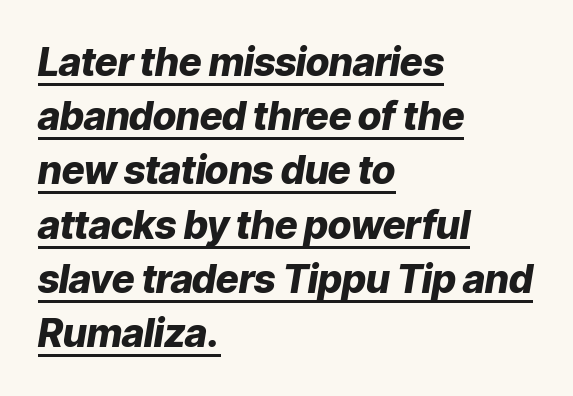
The image shows 39 px heavy type, italic (leaning right); set left-aligned, normal line spacing (1.39x), normal letter spacing, underlined; low stroke contrast and a medium x-height.
